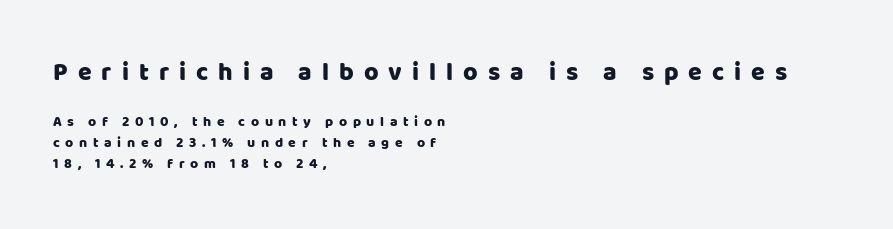
The image shows 25 px text type, upright; set left-aligned, normal line spacing (1.51x), unusually wide letter spacing (+0.4 em), not underlined; the first (top) block is 1.79x larger.
